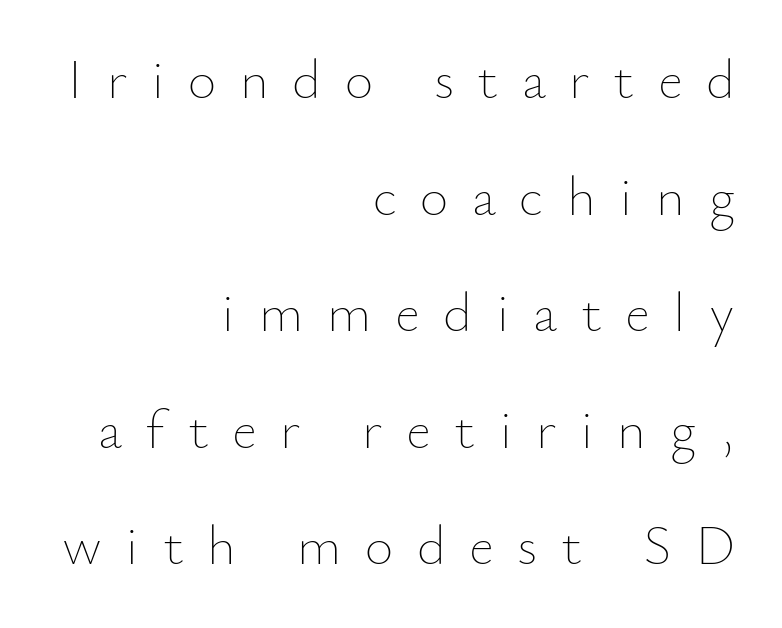
The image shows 55 px thin type, upright; set right-aligned, loose line spacing (2.12x), unusually wide letter spacing (+0.43 em), not underlined; low stroke contrast and a small x-height.
